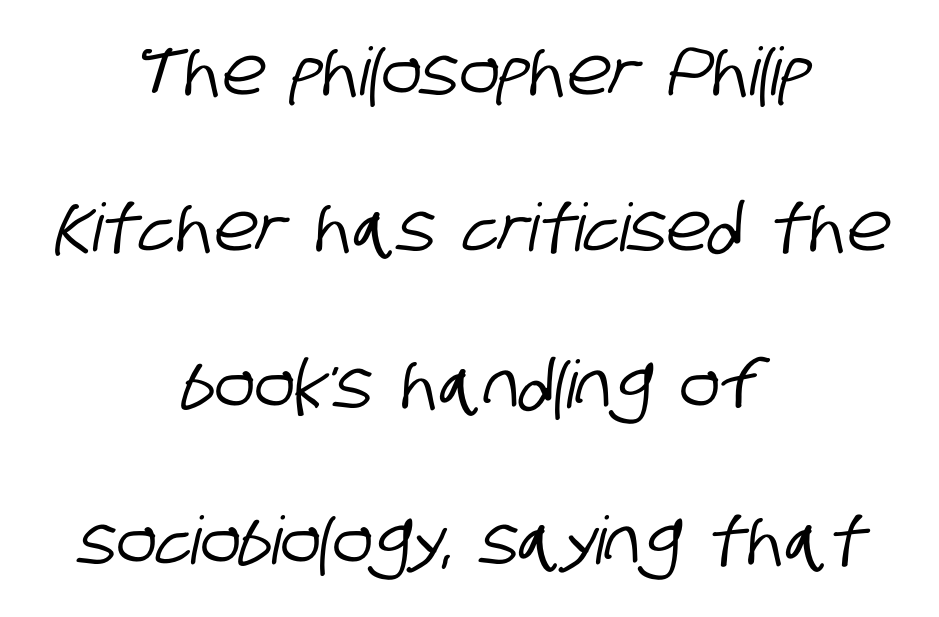
{"serif": "no", "width": "condensed", "stroke_contrast": "low", "x_height": "large", "monospaced": "no", "underline": "no", "align": "center", "line_spacing": "loose", "line_spacing_ratio": 2.37, "letter_spacing": "normal", "letter_spacing_em": 0.0, "glyph_px": 66}
